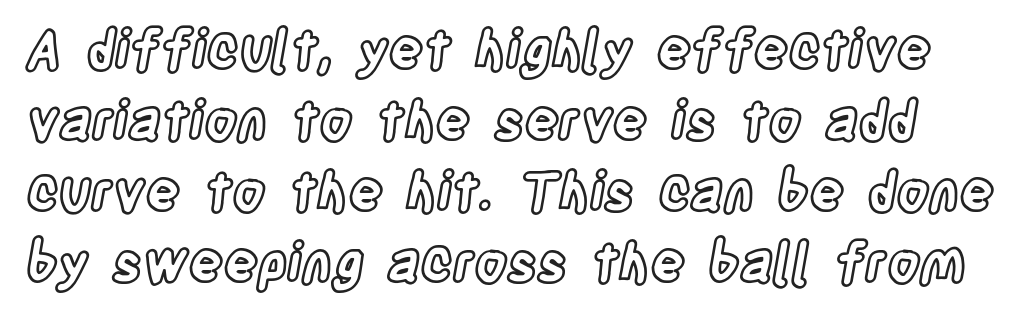
Q: Is the text italic (slanted)? A: Yes.
Q: Is the text underlined? A: No.
Q: Is the spacing between letters normal or unusually wide? A: Normal.
Q: Is the spacing between lines tight, normal or loose? A: Normal.
Q: Width (condensed, normal, or wide)? A: Condensed.
Q: x-height? A: Large.
Q: Monospaced? A: No.
